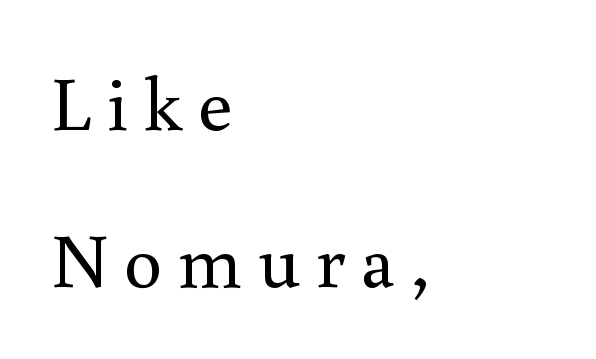
{"serif": "yes", "italic": "no", "bold": "no", "weight": "regular", "width": "normal", "stroke_contrast": "medium", "x_height": "small", "monospaced": "no", "underline": "no", "align": "left", "line_spacing": "loose", "line_spacing_ratio": 2.04, "letter_spacing": "wide", "letter_spacing_em": 0.2, "glyph_px": 77}
